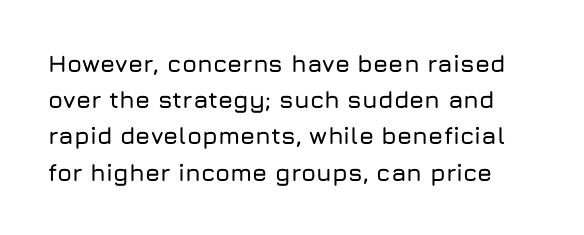
Honestly, the letter spacing is just normal — you wouldn't notice it. Rule under the text: the space is simply empty. The letters stand straight up with perfectly vertical stems. Baseline-to-baseline distance is the conventional proportion of letter height.
